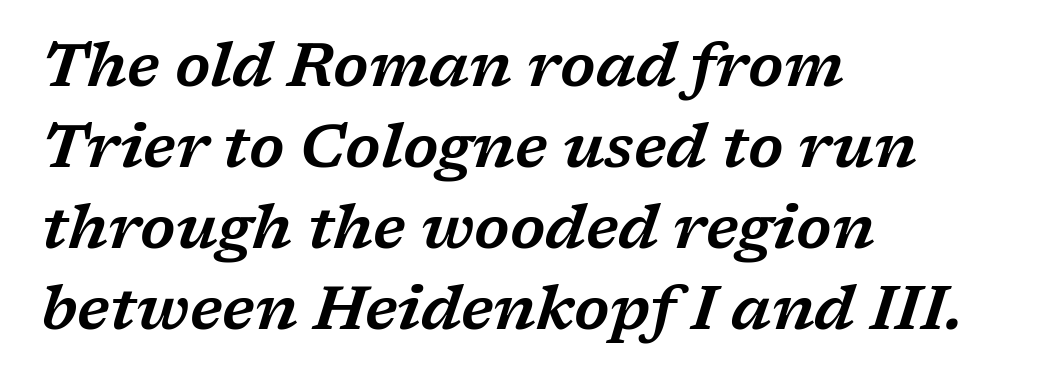
Do the characters align in a grid? No, the font is proportional. The gaps between neighbouring characters are ordinary and unremarkable. The zone under the glyphs is completely vacant. The passage is arranged the way most books set body copy — flush left. Regarding leading, the lines here are spaced in the standard way.
